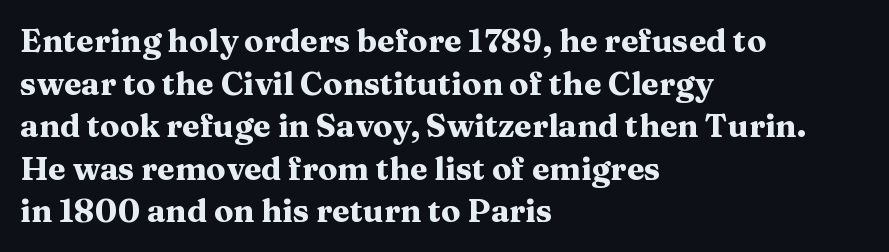
{"serif": "yes", "italic": "no", "bold": "yes", "weight": "heavy", "width": "wide", "stroke_contrast": "medium", "x_height": "medium", "monospaced": "no", "underline": "no", "align": "left", "line_spacing": "normal", "line_spacing_ratio": 1.33, "letter_spacing": "normal", "letter_spacing_em": 0.0, "glyph_px": 32}
